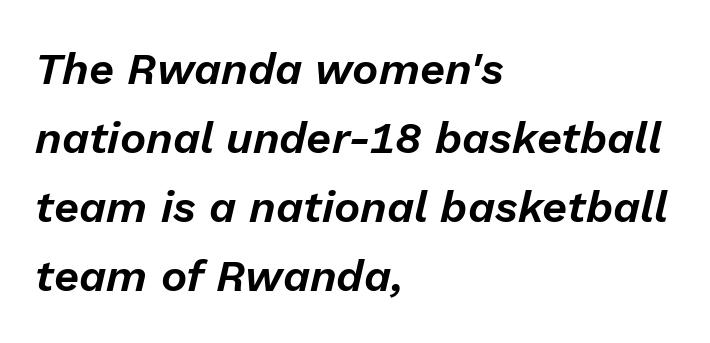
Q: Is the text italic (slanted)? A: Yes, it leans right by about 13 degrees.
Q: Is the text underlined? A: No.
Q: How is the paragraph aligned? A: Left-aligned.
Q: Is the spacing between letters normal or unusually wide? A: Normal.
Q: Is the spacing between lines tight, normal or loose? A: Normal.
Q: Width (condensed, normal, or wide)? A: Normal.
Q: Stroke contrast? A: Low.
Q: x-height? A: Medium.
Q: Monospaced? A: No.
